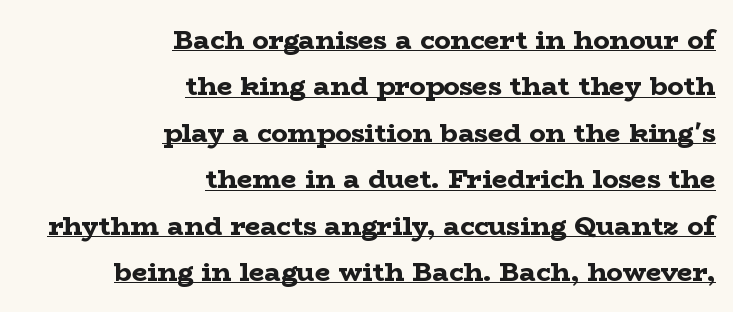
The sample's only ornament is a line tracing under the words. Notice how thick the strokes are: this is what a full bold looks like. It's the straight-up-and-down kind of type. The rendering keeps characters at their native spacing.
